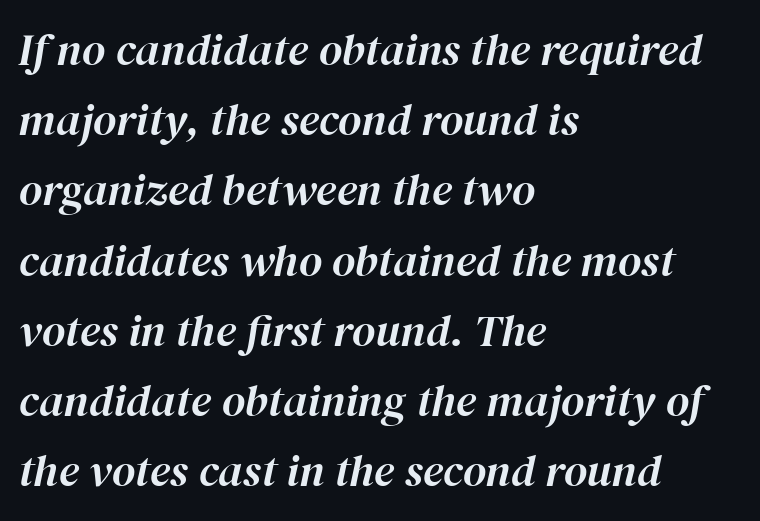
{"italic": "yes", "lean": "right", "slant_degrees": 12, "width": "normal", "stroke_contrast": "high", "x_height": "medium", "monospaced": "no", "underline": "no", "align": "left", "line_spacing": "normal", "line_spacing_ratio": 1.56, "letter_spacing": "normal", "letter_spacing_em": 0.0, "glyph_px": 45}
